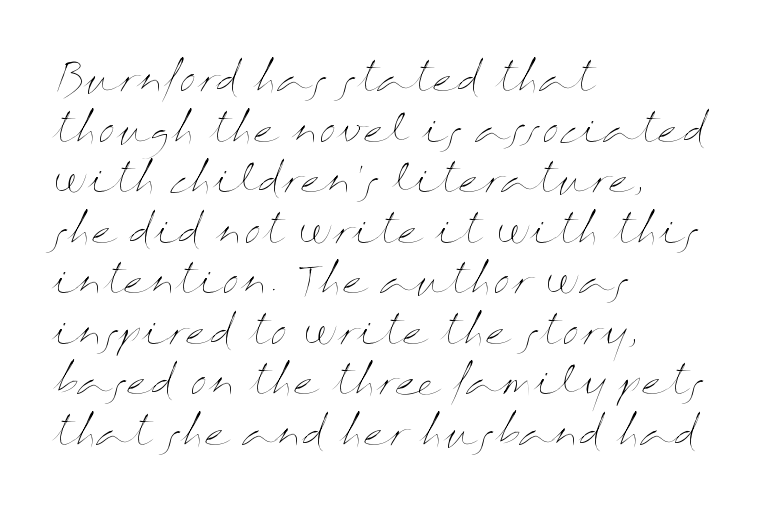
{"bold": "no", "weight": "thin", "width": "wide", "stroke_contrast": "medium", "x_height": "medium", "monospaced": "no", "underline": "no", "align": "left", "line_spacing": "normal", "line_spacing_ratio": 1.33, "letter_spacing": "normal", "letter_spacing_em": 0.0, "glyph_px": 38}
